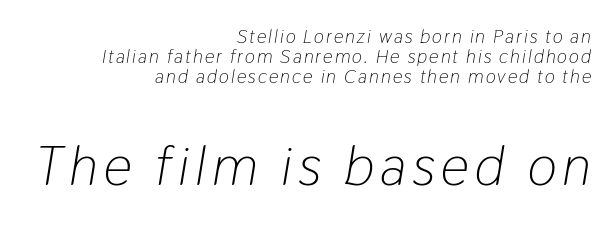
The vertical gap from one line to the next is small. Spacing verdict: proportional, widths tailored to each character. Yep, that's italic — everything's leaning. The typeface has the unassuming heft of standard copy or less. Here the second block reads like a headline and the first like body copy.
